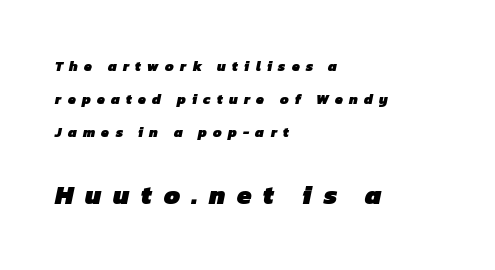
{"bold": "yes", "underline": "no", "align": "left", "line_spacing": "loose", "line_spacing_ratio": 2.36, "letter_spacing": "wide", "letter_spacing_em": 0.45, "larger_block": "second", "size_ratio": 1.86, "glyph_px": 26}
